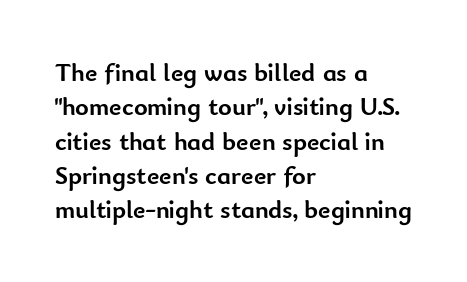
The image shows 26 px bold type, upright; set left-aligned, normal line spacing (1.32x), normal letter spacing, not underlined.
